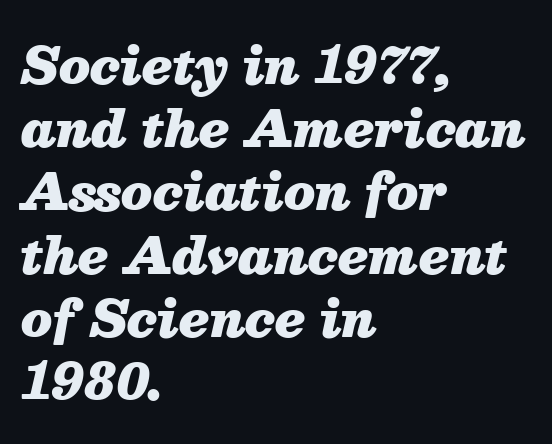
{"italic": "yes", "lean": "right", "slant_degrees": 13, "bold": "yes", "weight": "heavy", "width": "normal", "stroke_contrast": "medium", "x_height": "medium", "monospaced": "no", "underline": "no", "align": "left", "line_spacing": "normal", "line_spacing_ratio": 1.29, "letter_spacing": "normal", "letter_spacing_em": 0.0, "glyph_px": 49}
